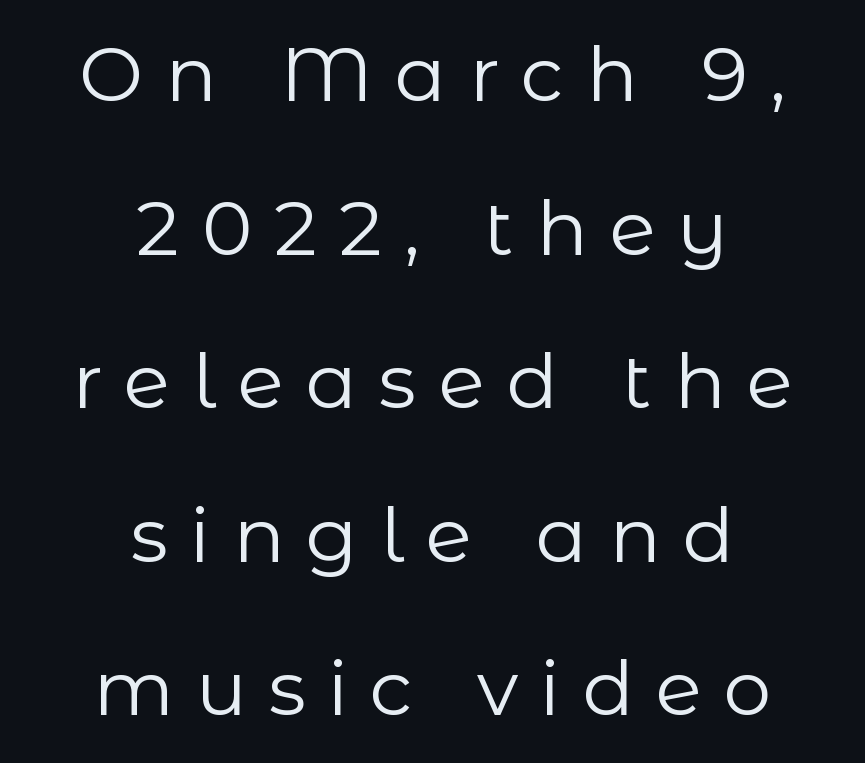
Q: Is the text bold? A: No.
Q: Is the text italic (slanted)? A: No, it is upright.
Q: Is the typeface a serif or a sans-serif typeface? A: Sans-serif.
Q: Is the text underlined? A: No.
Q: How is the paragraph aligned? A: Centered.
Q: Is the spacing between letters normal or unusually wide? A: Unusually wide.
Q: Is the spacing between lines tight, normal or loose? A: Loose.
Q: Width (condensed, normal, or wide)? A: Normal.
Q: Stroke contrast? A: Low.
Q: x-height? A: Medium.
Q: Monospaced? A: No.
